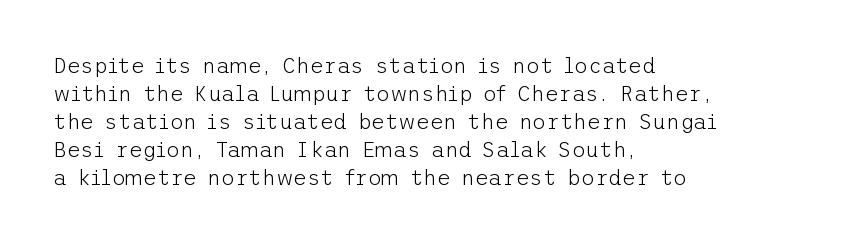
The image shows 21 px text type, upright; set left-aligned, normal line spacing (1.33x), normal letter spacing, not underlined.
